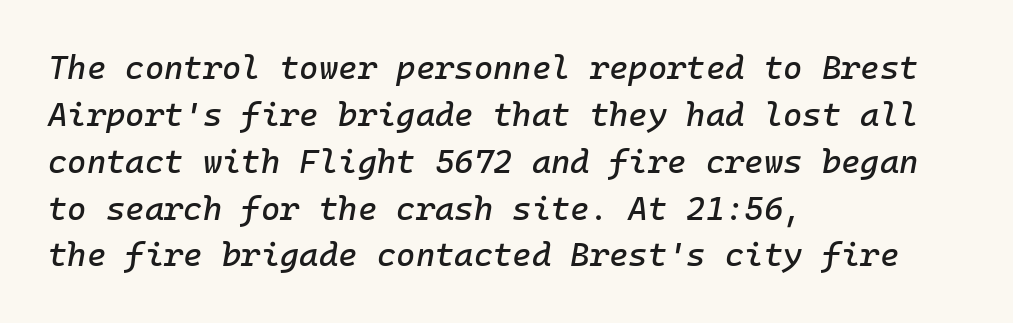
{"italic": "yes", "lean": "right", "slant_degrees": 10, "width": "normal", "stroke_contrast": "low", "x_height": "medium", "monospaced": "yes", "underline": "no", "align": "left", "line_spacing": "normal", "line_spacing_ratio": 1.42, "letter_spacing": "normal", "letter_spacing_em": 0.0, "glyph_px": 33}
